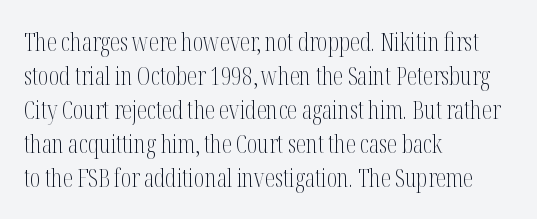
{"italic": "no", "bold": "no", "underline": "no", "align": "left", "line_spacing": "normal", "line_spacing_ratio": 1.36, "letter_spacing": "normal", "letter_spacing_em": 0.0, "glyph_px": 25}
